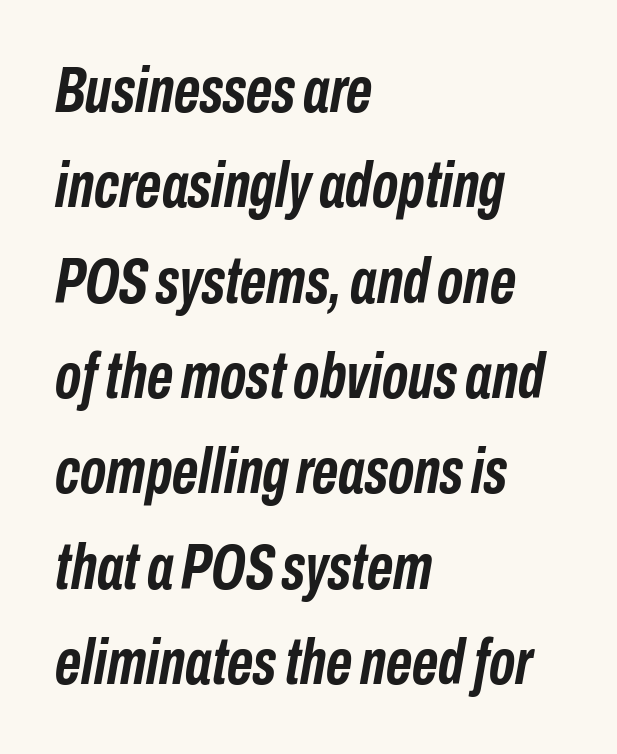
The image shows 64 px semibold, condensed type, italic (leaning right); set left-aligned, normal line spacing (1.49x), normal letter spacing, not underlined; low stroke contrast and a medium x-height.
